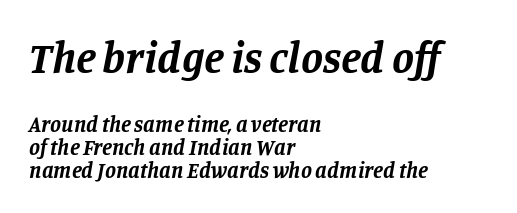
Q: Is the text bold? A: Yes.
Q: Is the text italic (slanted)? A: Yes, it leans right by about 11 degrees.
Q: Is the typeface a serif or a sans-serif typeface? A: Serif.
Q: Is the text underlined? A: No.
Q: How is the paragraph aligned? A: Left-aligned.
Q: Is the spacing between letters normal or unusually wide? A: Normal.
Q: Is the spacing between lines tight, normal or loose? A: Tight.
Q: Which block of text is set in a larger size, the first (top) or the second (bottom)? A: The first (top) one.
Q: Width (condensed, normal, or wide)? A: Normal.
Q: Stroke contrast? A: Low.
Q: x-height? A: Large.
Q: Monospaced? A: No.
